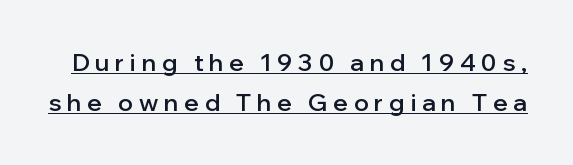
The image shows 24 px text type, upright; set normal line spacing (1.67x), unusually wide letter spacing (+0.24 em), underlined.
